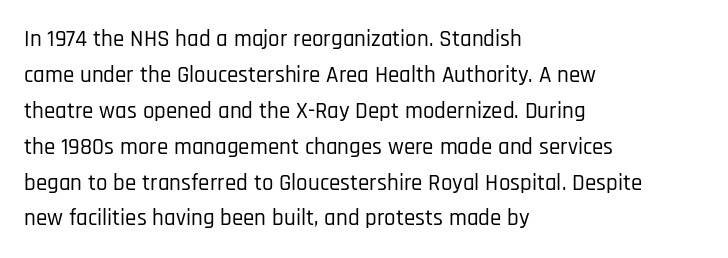
Q: Is the text italic (slanted)? A: No, it is upright.
Q: Is the text underlined? A: No.
Q: How is the paragraph aligned? A: Left-aligned.
Q: Is the spacing between letters normal or unusually wide? A: Normal.
Q: Is the spacing between lines tight, normal or loose? A: Normal.
